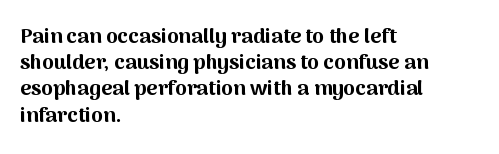
The image shows 21 px bold type, upright; set left-aligned, normal line spacing (1.25x), normal letter spacing, not underlined.
